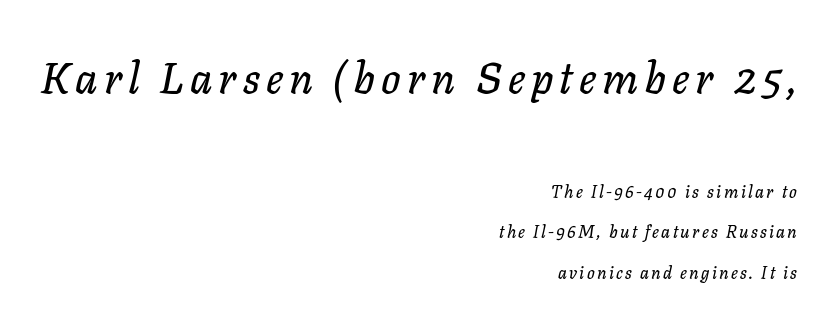
Q: Is the text italic (slanted)? A: Yes, it leans right by about 11 degrees.
Q: Is the text underlined? A: No.
Q: How is the paragraph aligned? A: Right-aligned.
Q: Is the spacing between lines tight, normal or loose? A: Loose.
Q: Which block of text is set in a larger size, the first (top) or the second (bottom)? A: The first (top) one.
Q: Width (condensed, normal, or wide)? A: Normal.
Q: Stroke contrast? A: Low.
Q: x-height? A: Medium.
Q: Monospaced? A: No.
